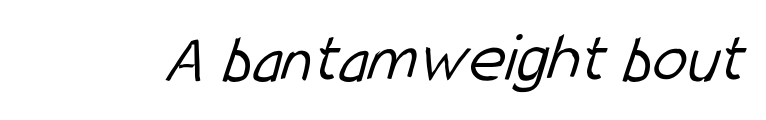
Looks like regular typesetting: each glyph gets only the width it needs. Type style note: lacks serifs. Observe the ordinary spacing: letters are neighbours, not strangers. Each row of text sits above clean, open space. Vertical stems look standard width or narrower in stroke.
